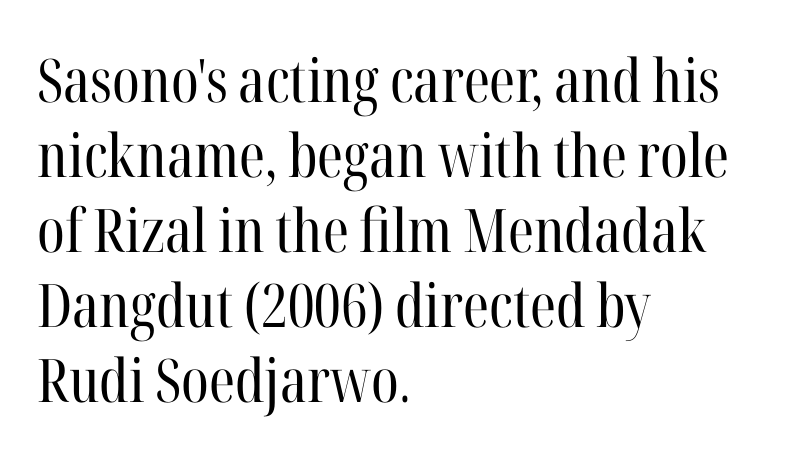
Default kerning and tracking; the words read as compact shapes. These lines are rendered in a variable-pitch font. Descenders are the only things crossing below the line. The rendering anchors every line to the left-hand side.
